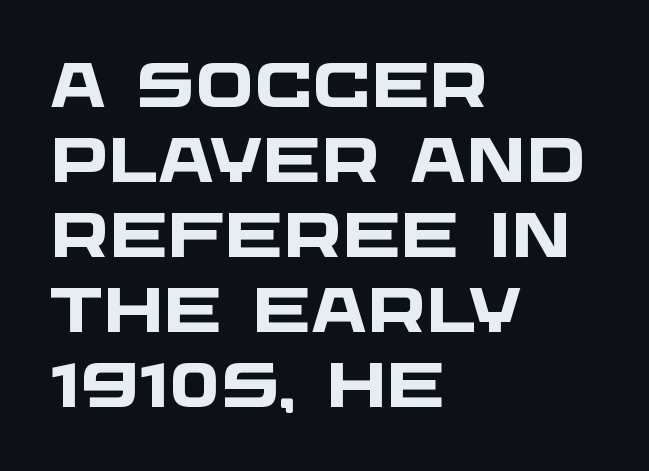
Nope, no serifs anywhere on these letters. The string is rendered with underlining switched off. Each word holds together tightly as a unit, with standard inter-letter gaps. Proportional: the letters do not fall into vertical columns. Weight check: bold — yes, fully. Horizontally, the lines are justified to the leading edge only.
